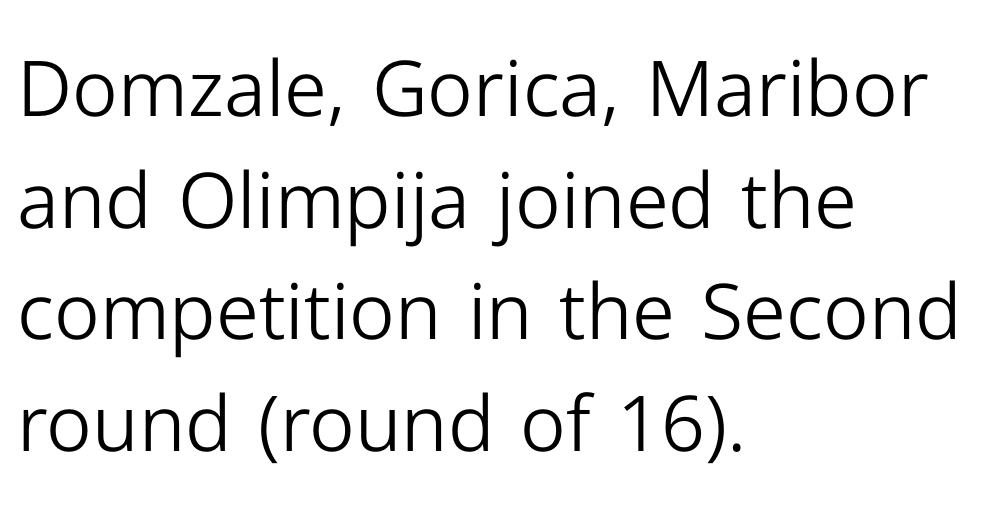
Each stroke keeps to a modest, everyday thickness or less. Normally led — the rows are evenly, conventionally spaced. You can tell it's not italic because the verticals are truly vertical. Think of a printed novel: that variable character pitch is what you see here.
